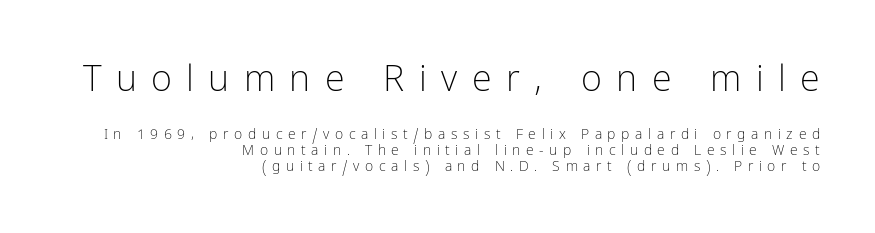
The image shows 36 px light, condensed sans-serif type, upright; set right-aligned, tight line spacing (1.15x), unusually wide letter spacing (+0.4 em), not underlined; the first (top) block is 2.57x larger; low stroke contrast and a medium x-height.
